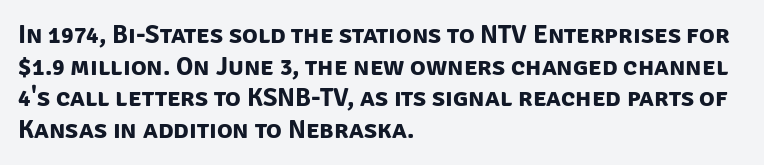
Q: Is the text bold? A: Yes.
Q: Is the text underlined? A: No.
Q: How is the paragraph aligned? A: Left-aligned.
Q: Is the spacing between letters normal or unusually wide? A: Normal.
